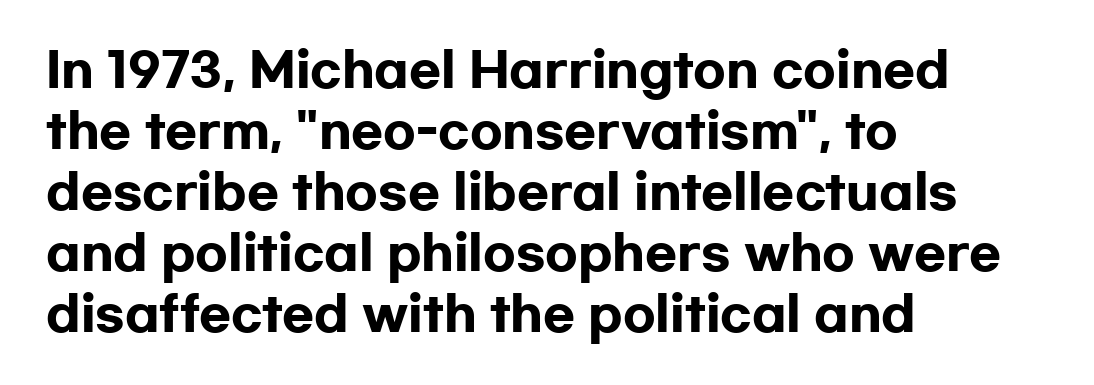
Descender tails drop into unmarked territory. Leading matches the norm, producing a regular column. The letters stand straight up with perfectly vertical stems. Is this a sans? Yes — the strokes have no serifs. All the whitespace from short lines collects on the right.
